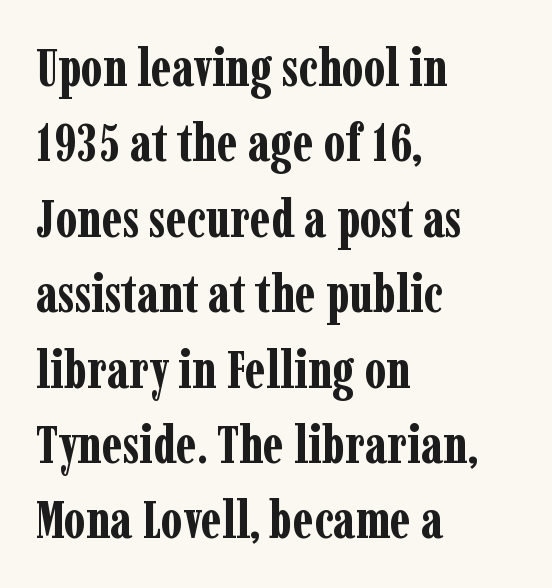
The image shows 52 px bold, condensed serif type, upright; set left-aligned, normal line spacing (1.45x), normal letter spacing, not underlined; low stroke contrast and a medium x-height.
